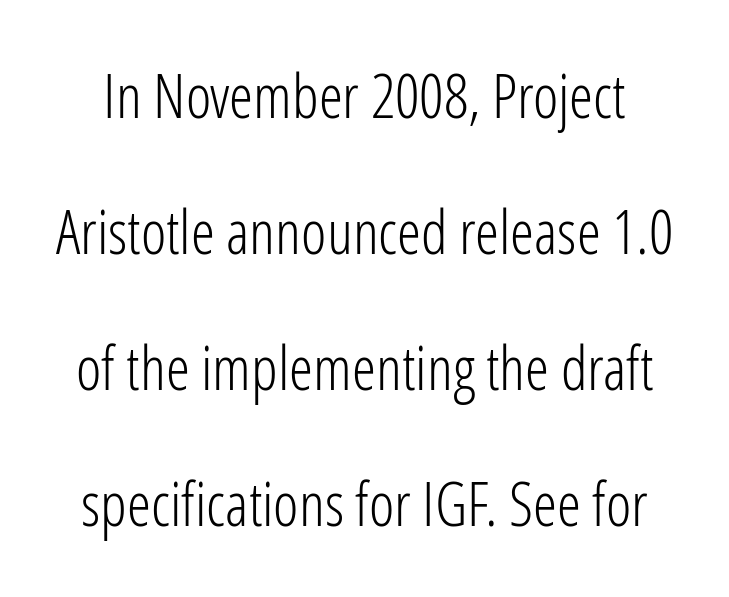
The image shows 61 px light, condensed sans-serif type, upright; set loose line spacing (2.23x), normal letter spacing, not underlined; low stroke contrast and a medium x-height.
